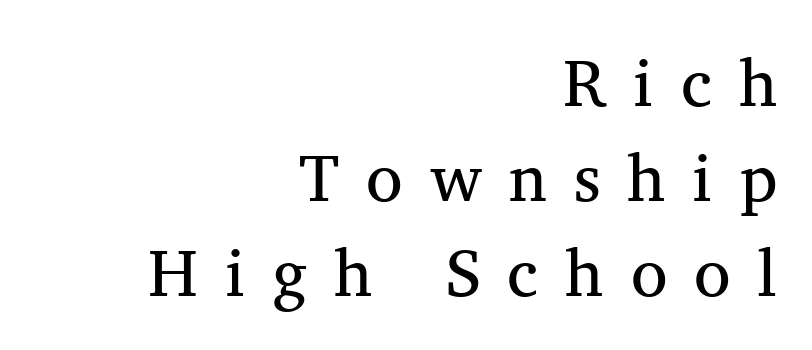
Proportional: the letters do not fall into vertical columns. If you drew a line through each stem, it would be perfectly vertical. Between one letter and the next there's a generous, obvious gap. The rendering shows small feet on the letterforms — a serif design. This reads as an unemphasized weight, regular at the heaviest.
